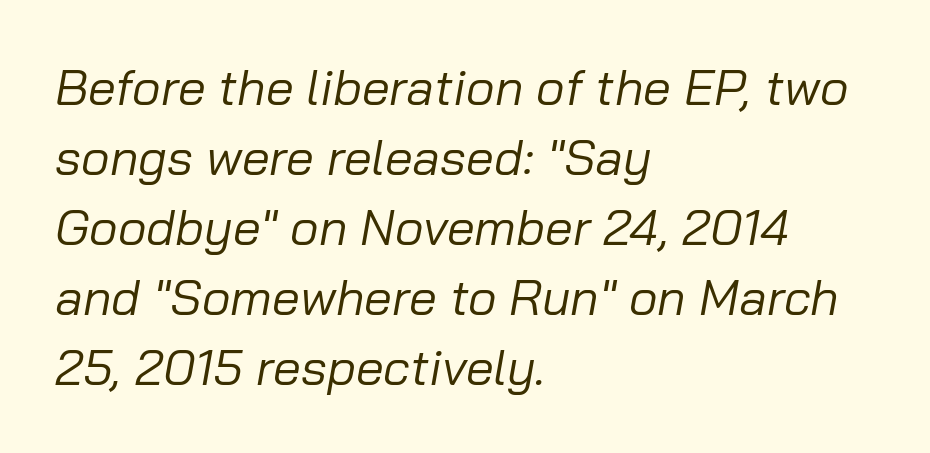
Q: Is the text bold? A: No.
Q: Is the text italic (slanted)? A: Yes, it leans right by about 10 degrees.
Q: Is the text underlined? A: No.
Q: How is the paragraph aligned? A: Left-aligned.
Q: Is the spacing between letters normal or unusually wide? A: Normal.
Q: Is the spacing between lines tight, normal or loose? A: Normal.
Q: Width (condensed, normal, or wide)? A: Normal.
Q: Stroke contrast? A: Low.
Q: x-height? A: Medium.
Q: Monospaced? A: No.
